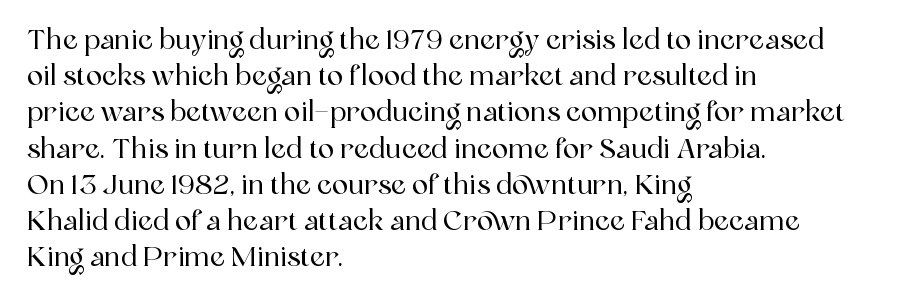
Q: Is the text italic (slanted)? A: No, it is upright.
Q: Is the text underlined? A: No.
Q: How is the paragraph aligned? A: Left-aligned.
Q: Is the spacing between letters normal or unusually wide? A: Normal.
Q: Is the spacing between lines tight, normal or loose? A: Normal.
